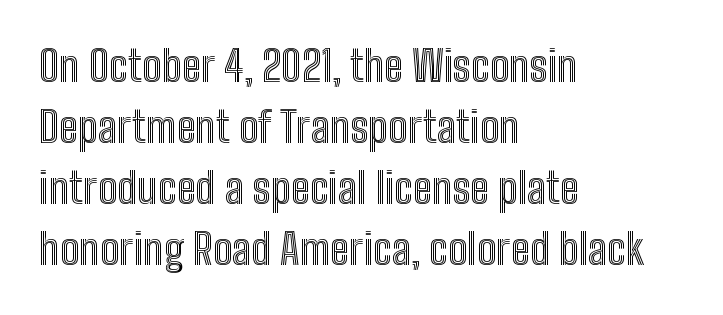
{"italic": "no", "width": "condensed", "x_height": "medium", "monospaced": "no", "underline": "no", "align": "left", "line_spacing": "normal", "line_spacing_ratio": 1.42, "letter_spacing": "normal", "letter_spacing_em": 0.0, "glyph_px": 43}
